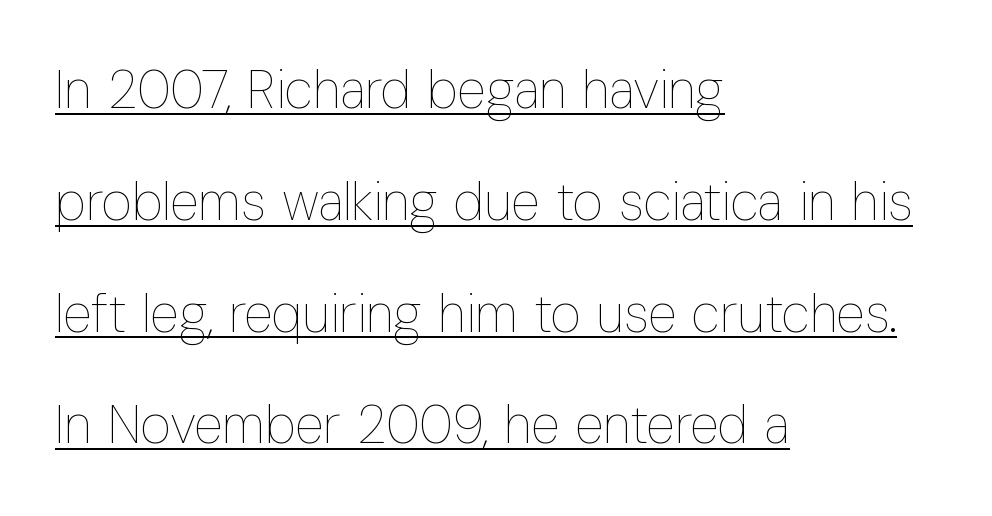
The image shows 53 px thin, condensed type, upright; set left-aligned, loose line spacing (2.11x), normal letter spacing, underlined; low stroke contrast and a medium x-height.
